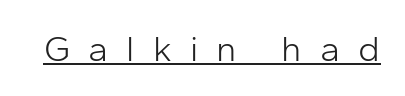
{"serif": "no", "italic": "no", "bold": "no", "weight": "light", "width": "normal", "stroke_contrast": "low", "x_height": "medium", "monospaced": "no", "underline": "yes", "letter_spacing": "wide", "letter_spacing_em": 0.5, "glyph_px": 36}
